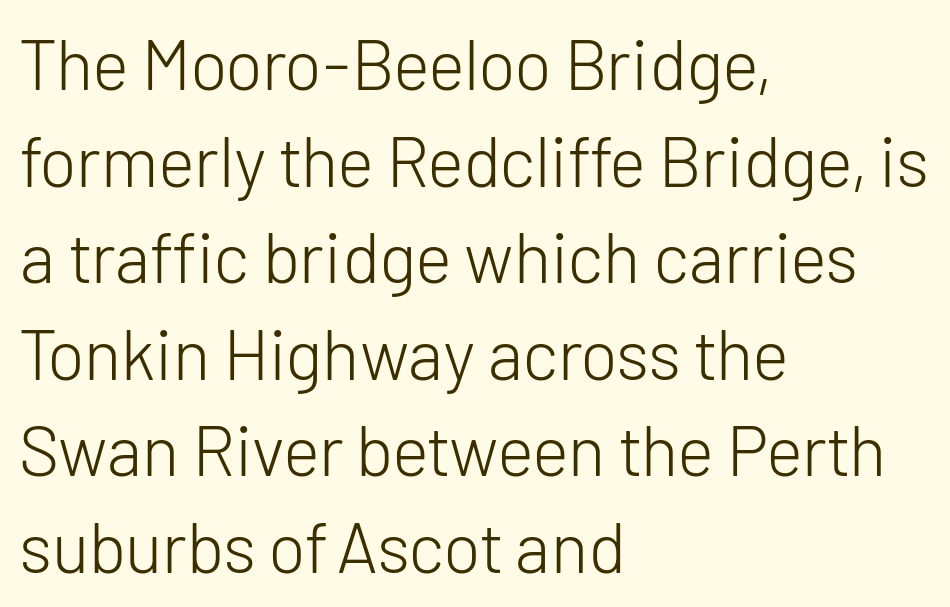
The letterforms sit at book weight or below. These lines are rendered in a variable-pitch font. You can tell from the bare stems that sans-serif type was used. If you measured baseline to baseline, you'd find a middling distance.
